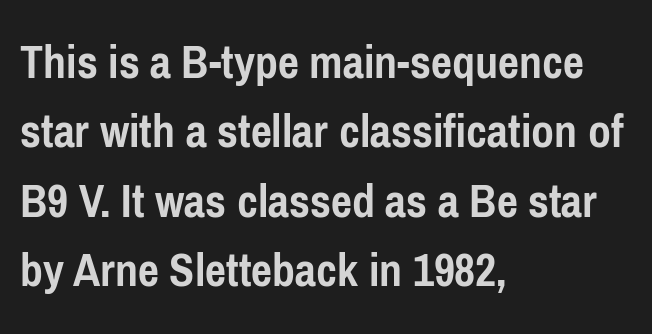
{"serif": "no", "italic": "no", "bold": "yes", "weight": "semibold", "width": "condensed", "stroke_contrast": "low", "x_height": "medium", "monospaced": "no", "underline": "no", "align": "left", "line_spacing": "normal", "line_spacing_ratio": 1.39, "letter_spacing": "normal", "letter_spacing_em": 0.0, "glyph_px": 50}
